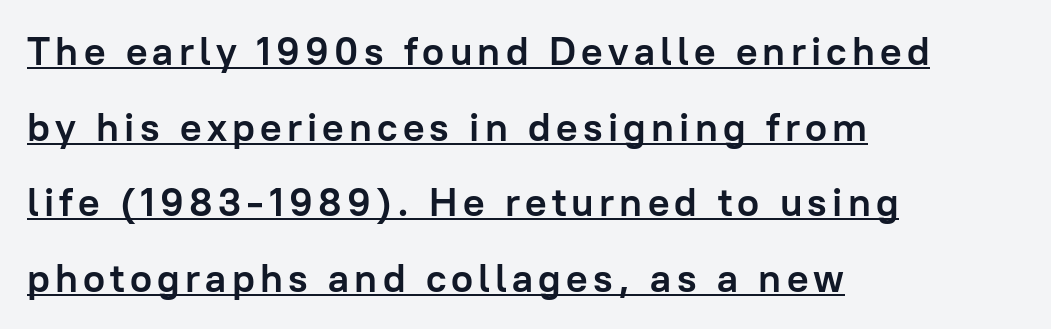
Emphasis is given by a line drawn under the lettering. Strong, thick strokes mark this as bold type. Every stem runs plumb, perpendicular to the baseline. The characters display no serif detailing; their extremities are plain. The passage is arranged the way most books set body copy — flush left.
